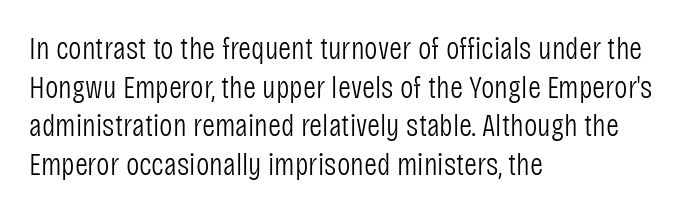
{"serif": "no", "italic": "no", "bold": "no", "weight": "light", "width": "condensed", "stroke_contrast": "low", "x_height": "large", "monospaced": "no", "underline": "no", "align": "left", "line_spacing_ratio": 1.21, "letter_spacing": "normal", "letter_spacing_em": 0.0, "glyph_px": 32}
